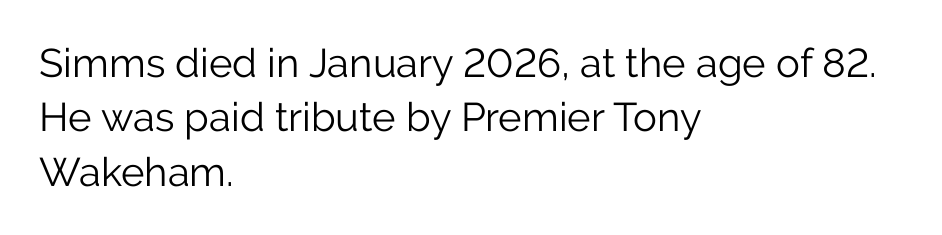
The image shows 40 px light sans-serif type, upright; set left-aligned, normal line spacing (1.36x), normal letter spacing, not underlined; low stroke contrast and a medium x-height.
